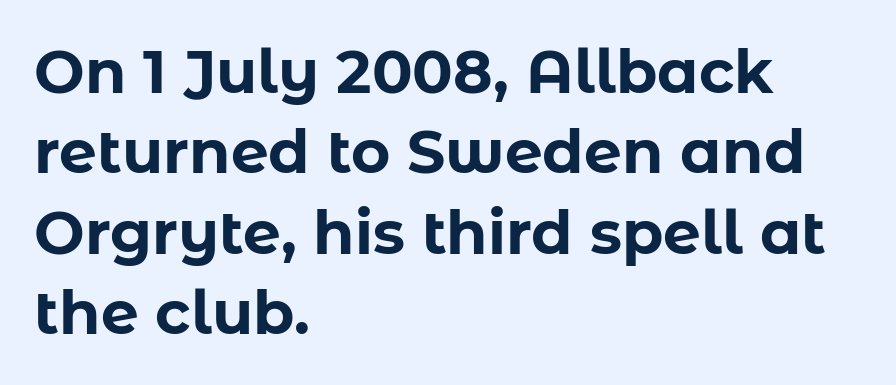
{"serif": "no", "italic": "no", "bold": "yes", "weight": "bold", "width": "normal", "stroke_contrast": "low", "x_height": "medium", "monospaced": "no", "underline": "no", "align": "left", "line_spacing": "normal", "line_spacing_ratio": 1.34, "letter_spacing": "normal", "letter_spacing_em": 0.0, "glyph_px": 60}
